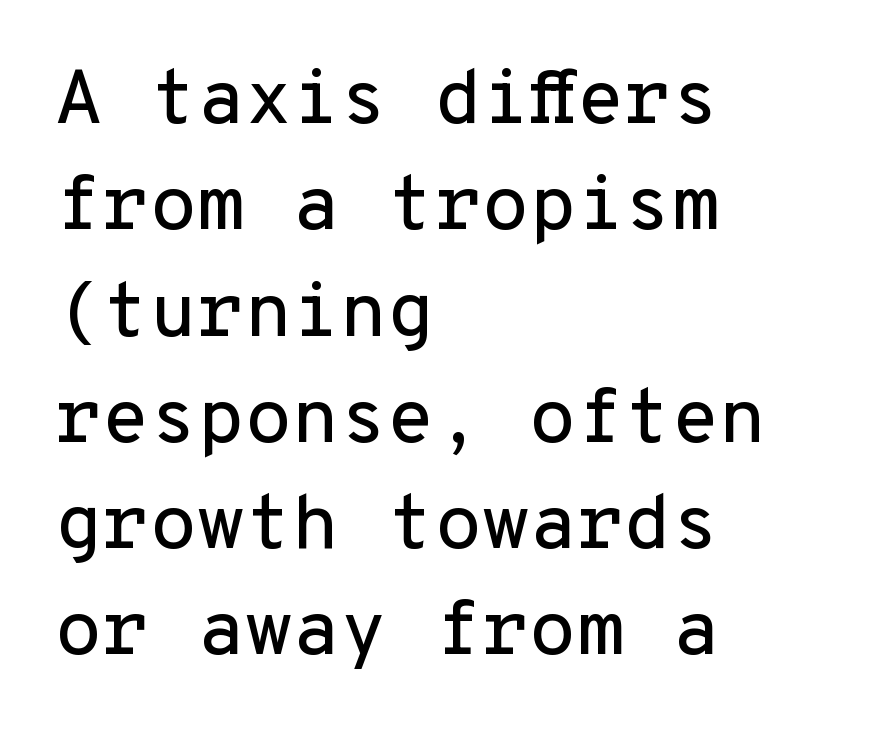
Horizontal bands of white between lines are of average thickness. Rendered with straight, roman letterforms. The gap between lines stays unmarked. Default kerning and tracking; the words read as compact shapes. Spacing verdict: monospaced, one width for all characters. Font category for this specimen: sans-serif.
